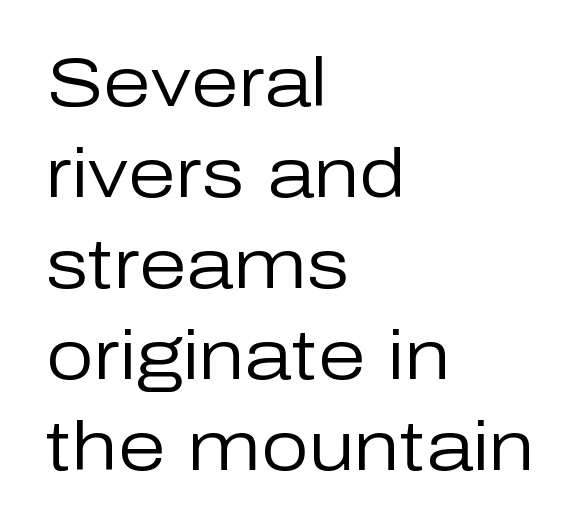
A roman cut, with each character standing at attention. Layout note: lines flush left. Words float on clear page, feet unadorned. Is this a fixed-width face? No — the glyphs have proportional, varying widths. This rendering leaves character spacing at its baseline value. The line-height multiplier appears to be the usual default.
